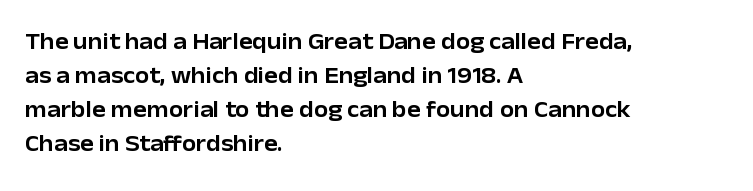
Q: Is the text italic (slanted)? A: No, it is upright.
Q: Is the text underlined? A: No.
Q: How is the paragraph aligned? A: Left-aligned.
Q: Is the spacing between letters normal or unusually wide? A: Normal.
Q: Is the spacing between lines tight, normal or loose? A: Normal.
